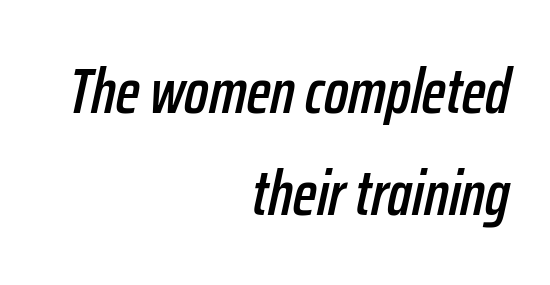
The rendering keeps characters at their native spacing. Any mark beneath the type? The region is blank. You can tell it's italic because the verticals aren't actually vertical. Interline gaps are of average width in this sample. Teacher's note: observe the even right margin — that is flush-right alignment.
